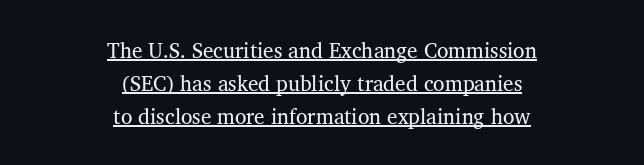
The image shows 21 px text type; set centered, normal line spacing (1.57x), normal letter spacing, underlined.
